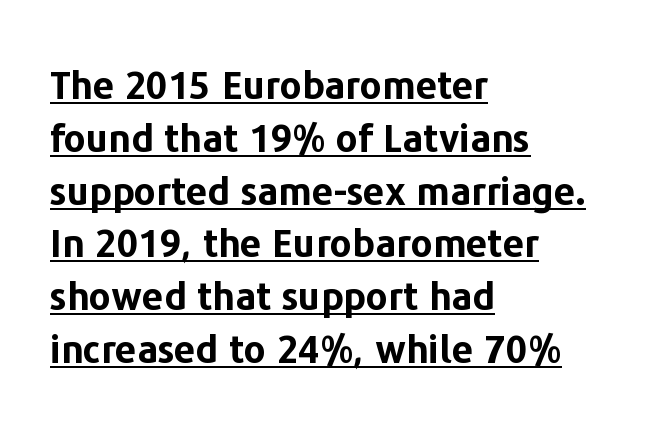
The image shows 38 px bold sans-serif type, upright; set left-aligned, normal line spacing (1.39x), normal letter spacing, underlined; low stroke contrast and a medium x-height.
